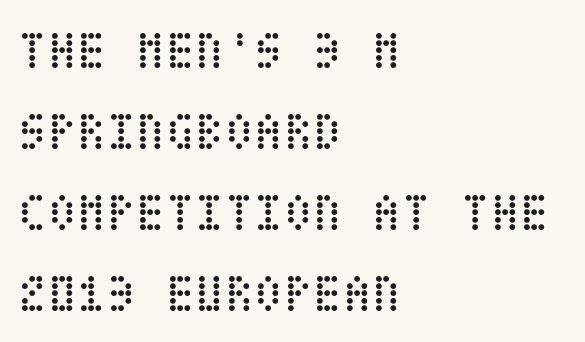
The designer left line spacing at the default. Bare-footed words on every line. Each stroke keeps to a modest, everyday thickness or less. Look at the tracking — it's just the regular setting, nothing added.
